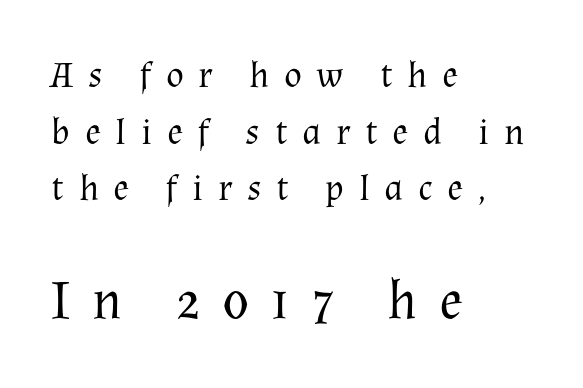
{"serif": "yes", "italic": "no", "bold": "no", "weight": "regular", "width": "normal", "stroke_contrast": "medium", "x_height": "medium", "monospaced": "no", "underline": "no", "align": "left", "line_spacing": "normal", "line_spacing_ratio": 1.53, "letter_spacing": "wide", "letter_spacing_em": 0.4, "larger_block": "second", "size_ratio": 1.49, "glyph_px": 55}
